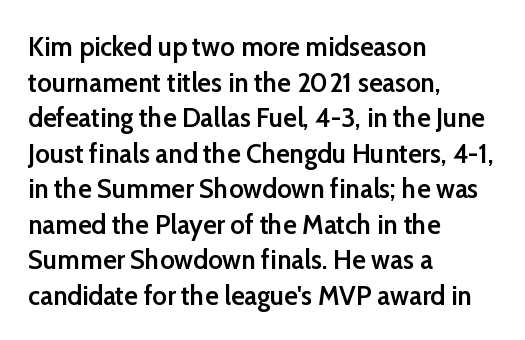
Q: Is the text bold? A: Semi-bold.
Q: Is the text italic (slanted)? A: No, it is upright.
Q: Is the typeface a serif or a sans-serif typeface? A: Sans-serif.
Q: Is the text underlined? A: No.
Q: How is the paragraph aligned? A: Left-aligned.
Q: Is the spacing between letters normal or unusually wide? A: Normal.
Q: Is the spacing between lines tight, normal or loose? A: Normal.
Q: Width (condensed, normal, or wide)? A: Normal.
Q: Stroke contrast? A: Low.
Q: x-height? A: Medium.
Q: Monospaced? A: No.
